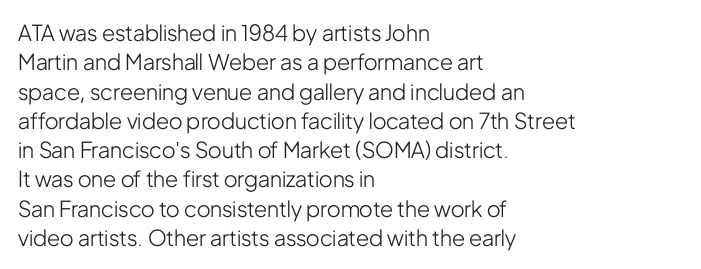
Q: Is the text bold? A: No.
Q: Is the text italic (slanted)? A: No, it is upright.
Q: Is the text underlined? A: No.
Q: How is the paragraph aligned? A: Left-aligned.
Q: Is the spacing between letters normal or unusually wide? A: Normal.
Q: Is the spacing between lines tight, normal or loose? A: Normal.
